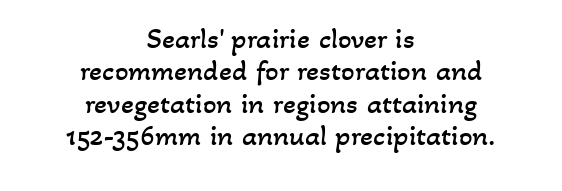
Q: Is the text bold? A: No.
Q: Is the text underlined? A: No.
Q: How is the paragraph aligned? A: Centered.
Q: Is the spacing between letters normal or unusually wide? A: Normal.
Q: Is the spacing between lines tight, normal or loose? A: Tight.
Q: Width (condensed, normal, or wide)? A: Normal.
Q: Stroke contrast? A: Low.
Q: x-height? A: Small.
Q: Monospaced? A: No.
